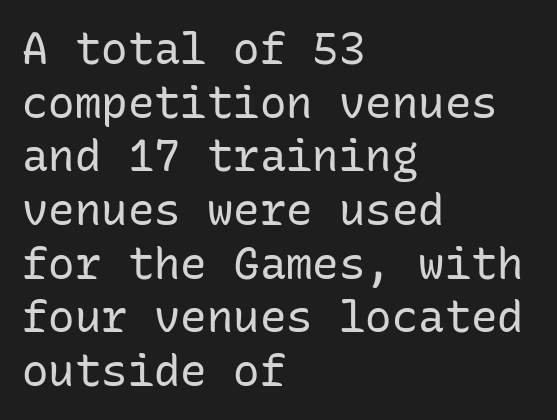
{"serif": "no", "italic": "no", "bold": "no", "weight": "regular", "width": "normal", "stroke_contrast": "low", "x_height": "medium", "monospaced": "yes", "underline": "no", "align": "left", "line_spacing_ratio": 1.22, "letter_spacing": "normal", "letter_spacing_em": 0.0, "glyph_px": 44}
